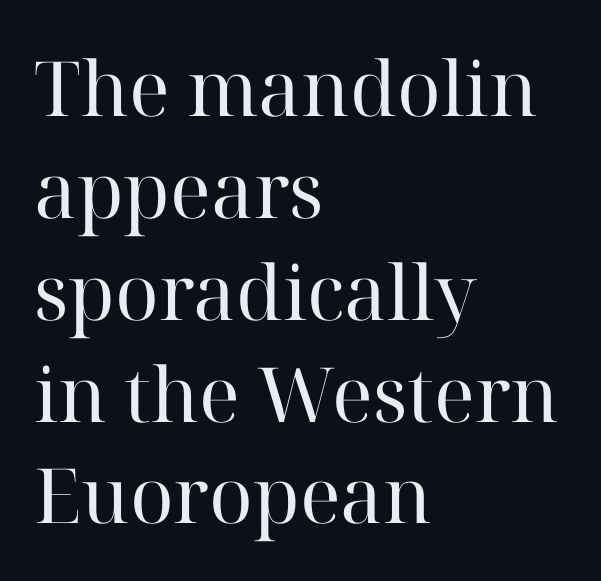
Q: Is the text bold? A: No.
Q: Is the text italic (slanted)? A: No, it is upright.
Q: Is the typeface a serif or a sans-serif typeface? A: Serif.
Q: Is the text underlined? A: No.
Q: How is the paragraph aligned? A: Left-aligned.
Q: Is the spacing between letters normal or unusually wide? A: Normal.
Q: Is the spacing between lines tight, normal or loose? A: Normal.
Q: Width (condensed, normal, or wide)? A: Normal.
Q: Stroke contrast? A: High.
Q: x-height? A: Medium.
Q: Monospaced? A: No.
